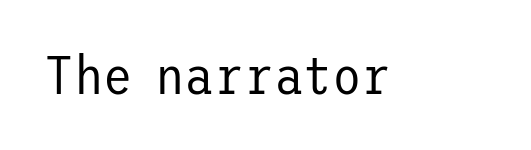
Q: Is the text bold? A: No.
Q: Is the text italic (slanted)? A: No, it is upright.
Q: Is the typeface a serif or a sans-serif typeface? A: Sans-serif.
Q: Is the text underlined? A: No.
Q: Is the spacing between letters normal or unusually wide? A: Normal.
Q: Width (condensed, normal, or wide)? A: Normal.
Q: Stroke contrast? A: Low.
Q: x-height? A: Medium.
